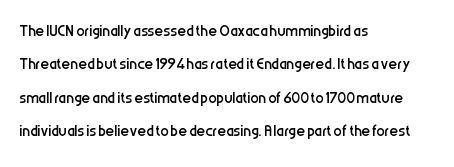
The image shows 21 px text type, upright; set left-aligned, normal line spacing (1.59x), normal letter spacing, not underlined.
